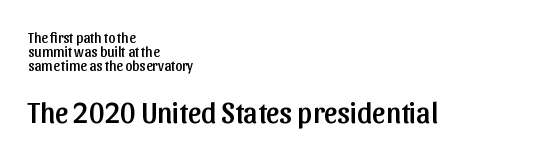
The image shows 29 px sans-serif type, upright; set left-aligned, tight line spacing (1.0x), normal letter spacing, not underlined; the second (bottom) block is 2.07x larger; low stroke contrast and a medium x-height.
